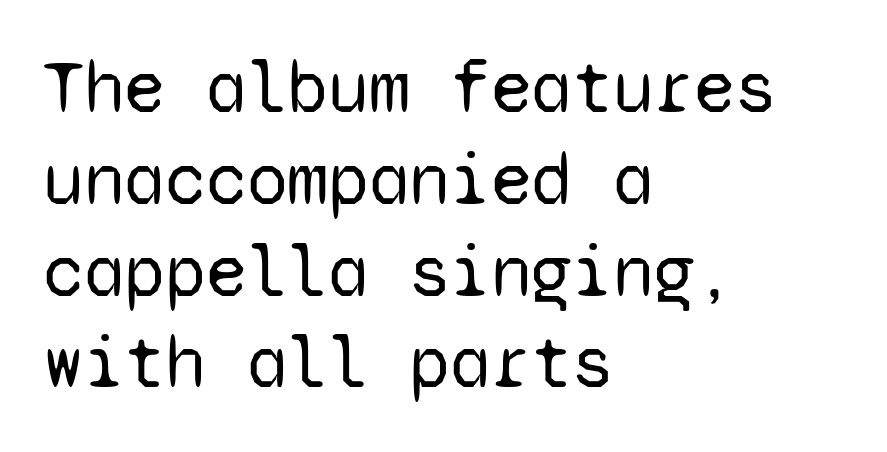
{"serif": "no", "italic": "no", "bold": "no", "weight": "regular", "width": "normal", "stroke_contrast": "low", "x_height": "medium", "monospaced": "yes", "underline": "no", "align": "left", "line_spacing_ratio": 1.24, "letter_spacing": "normal", "letter_spacing_em": 0.0, "glyph_px": 74}
